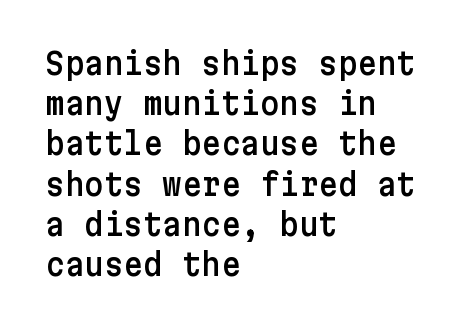
Q: Is the text italic (slanted)? A: No, it is upright.
Q: Is the typeface a serif or a sans-serif typeface? A: Sans-serif.
Q: Is the text underlined? A: No.
Q: How is the paragraph aligned? A: Left-aligned.
Q: Is the spacing between letters normal or unusually wide? A: Normal.
Q: Is the spacing between lines tight, normal or loose? A: Normal.
Q: Width (condensed, normal, or wide)? A: Normal.
Q: Stroke contrast? A: Low.
Q: x-height? A: Medium.
